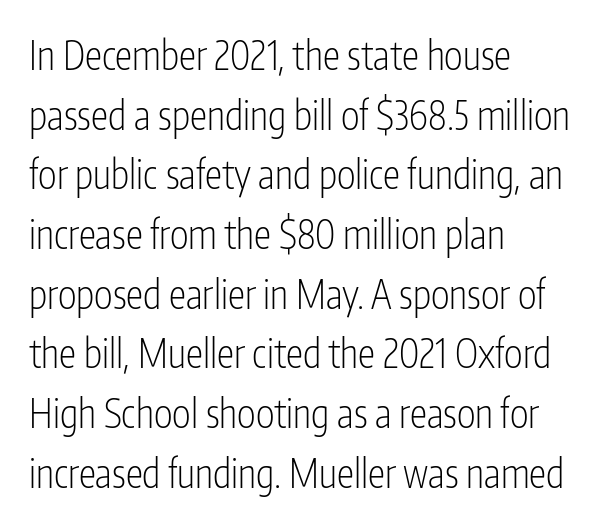
The typeface chosen for these lines omits serifs. Line spacing here is normal. You could call the tracking neutral — neither tight nor loose. The letters stand upright; this is a roman face. Left-aligned paragraph, ragged on the right.
